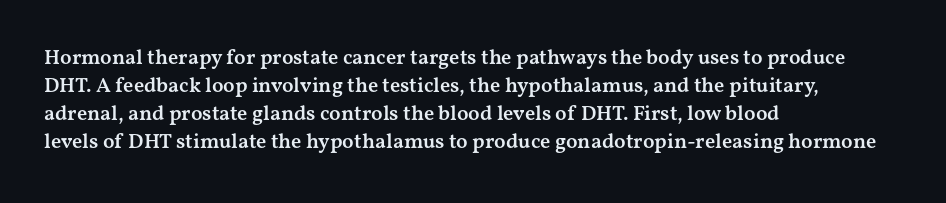
The axis of the letterforms is exactly vertical. The block of text has a typical density, with ordinary space between rows. Plain, unruled lines of type. Slightly chunky letters — semibold, I'd say, not full bold. Left-aligned paragraph, ragged on the right.
